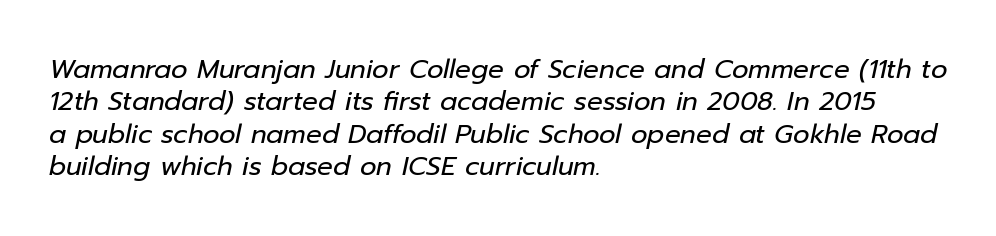
The image shows 26 px text type, italic (leaning right); set left-aligned, normal line spacing (1.25x), normal letter spacing, not underlined.
